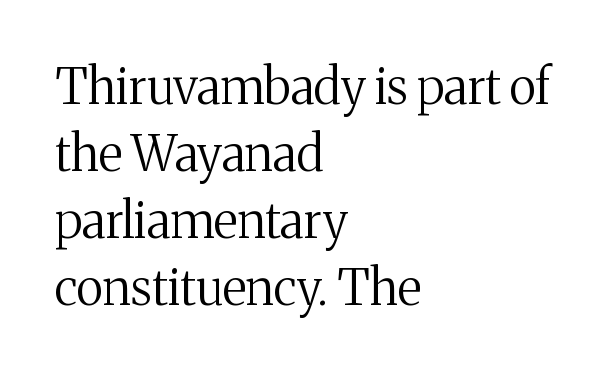
{"serif": "yes", "italic": "no", "bold": "no", "weight": "regular", "width": "normal", "stroke_contrast": "medium", "x_height": "medium", "monospaced": "no", "underline": "no", "align": "left", "line_spacing": "normal", "line_spacing_ratio": 1.37, "letter_spacing": "normal", "letter_spacing_em": 0.0, "glyph_px": 49}
